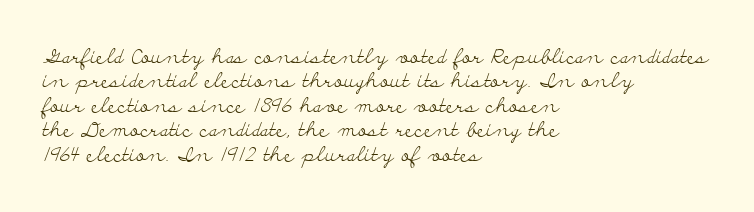
These lines keep a tight, regular rhythm from letter to letter. In CSS terms this would be text-align: left. Weight: in the light-to-regular range. Decoration check: the copy has no underline.
